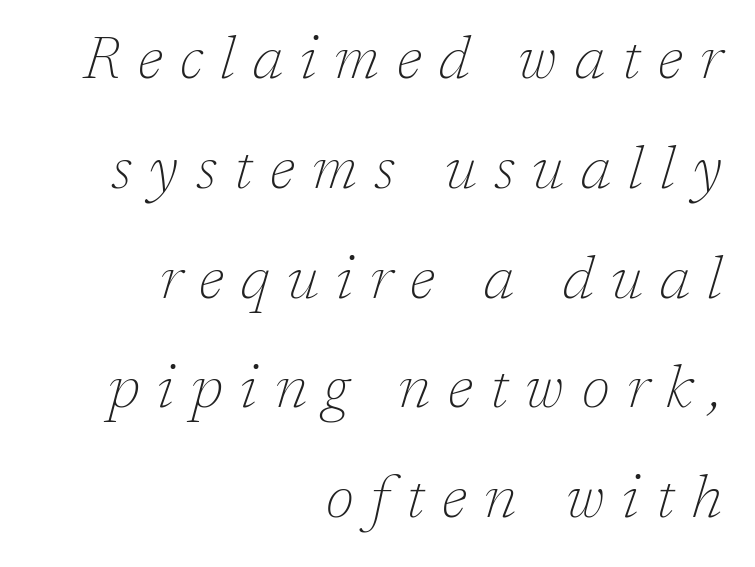
{"serif": "yes", "italic": "yes", "lean": "right", "slant_degrees": 17, "bold": "no", "weight": "thin", "width": "normal", "stroke_contrast": "low", "x_height": "medium", "monospaced": "no", "underline": "no", "align": "right", "line_spacing_ratio": 1.83, "letter_spacing": "wide", "letter_spacing_em": 0.29, "glyph_px": 60}
